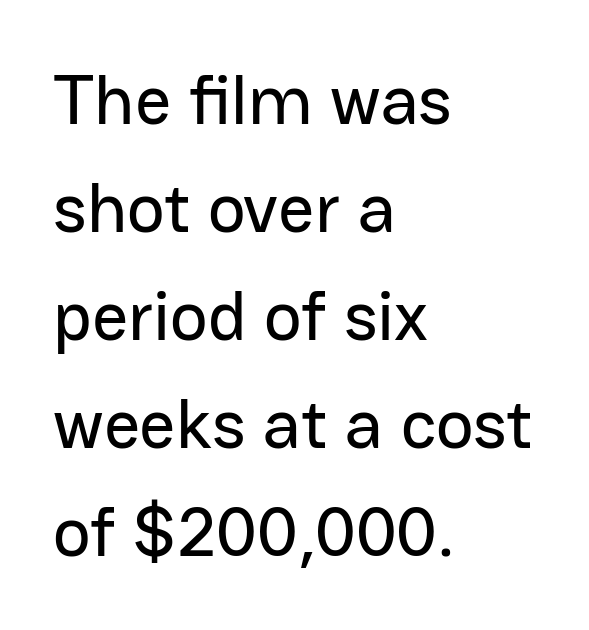
{"serif": "no", "italic": "no", "width": "normal", "stroke_contrast": "low", "x_height": "medium", "monospaced": "no", "underline": "no", "align": "left", "line_spacing": "normal", "line_spacing_ratio": 1.52, "letter_spacing": "normal", "letter_spacing_em": 0.0, "glyph_px": 71}
